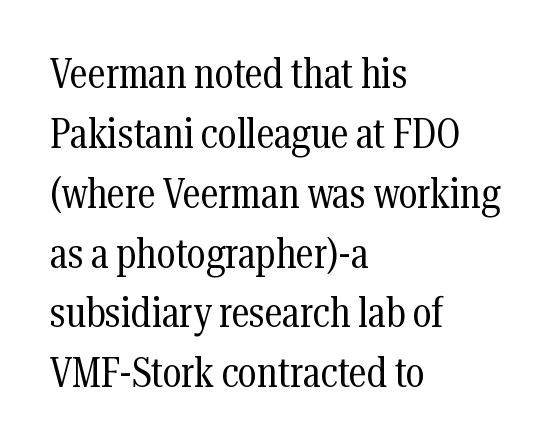
The string is rendered with underlining switched off. The letterforms sit shoulder to shoulder at normal distance. The leading is moderate, giving the passage an even texture. Unlike italic type, these characters show no tilt at all. The rag falls on the right side of this text block. The face looks like a standard text weight, possibly lighter.
